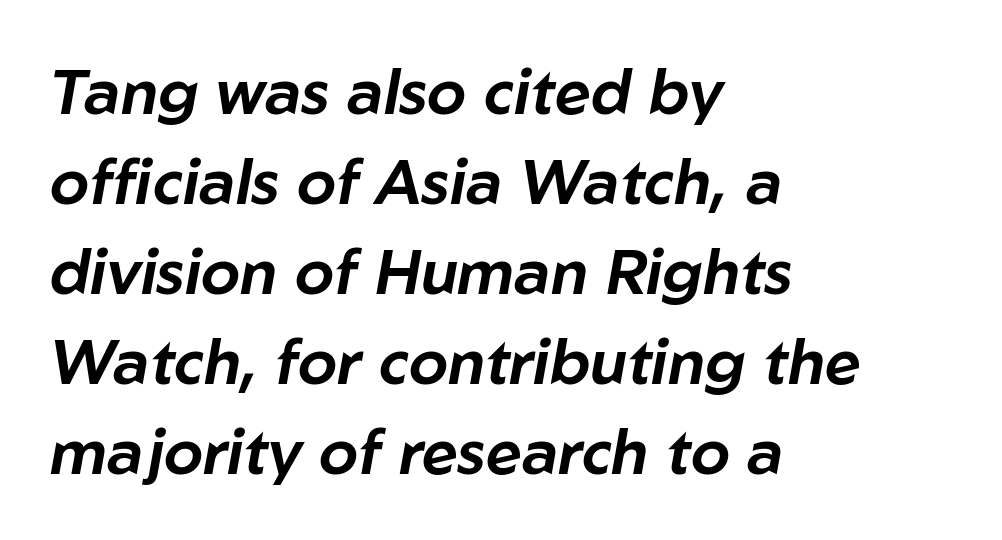
The image shows 63 px text type, italic (leaning right); set left-aligned, normal line spacing (1.43x), normal letter spacing, not underlined; low stroke contrast and a medium x-height.
